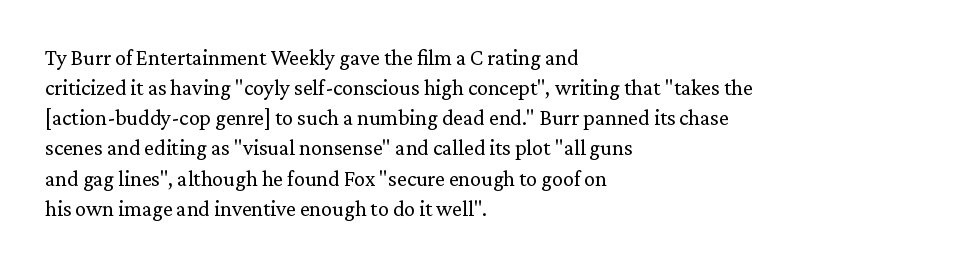
Q: Is the text bold? A: No.
Q: Is the text italic (slanted)? A: No, it is upright.
Q: Is the text underlined? A: No.
Q: How is the paragraph aligned? A: Left-aligned.
Q: Is the spacing between letters normal or unusually wide? A: Normal.
Q: Is the spacing between lines tight, normal or loose? A: Normal.
